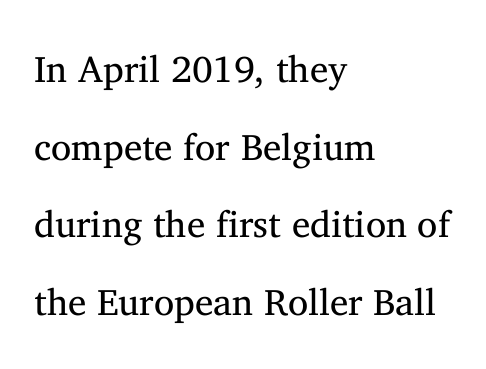
The image shows 37 px regular-weight serif type, upright; set left-aligned, loose line spacing (2.1x), normal letter spacing, not underlined; medium stroke contrast and a medium x-height.
